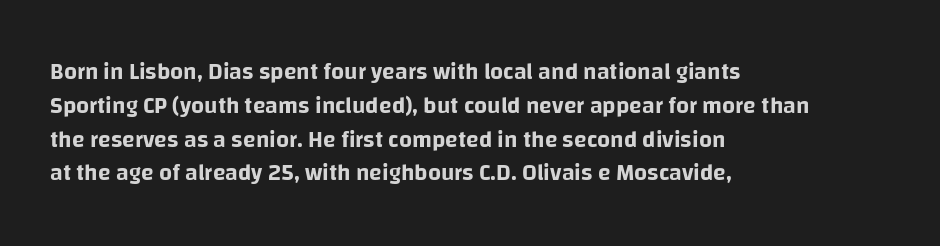
{"italic": "no", "underline": "no", "align": "left", "line_spacing": "normal", "line_spacing_ratio": 1.47, "letter_spacing": "normal", "letter_spacing_em": 0.0, "glyph_px": 23}
